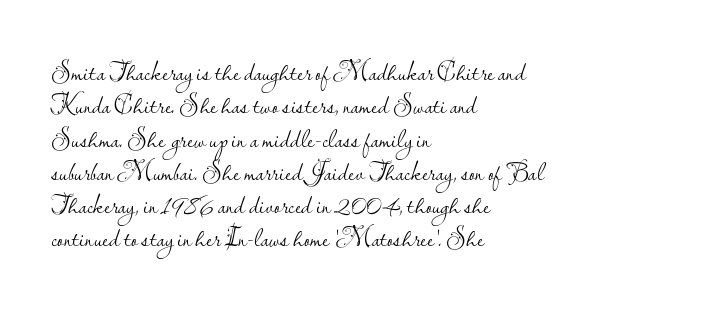
Q: Is the text bold? A: No.
Q: Is the text italic (slanted)? A: Yes.
Q: Is the text underlined? A: No.
Q: How is the paragraph aligned? A: Left-aligned.
Q: Is the spacing between letters normal or unusually wide? A: Normal.
Q: Is the spacing between lines tight, normal or loose? A: Normal.
